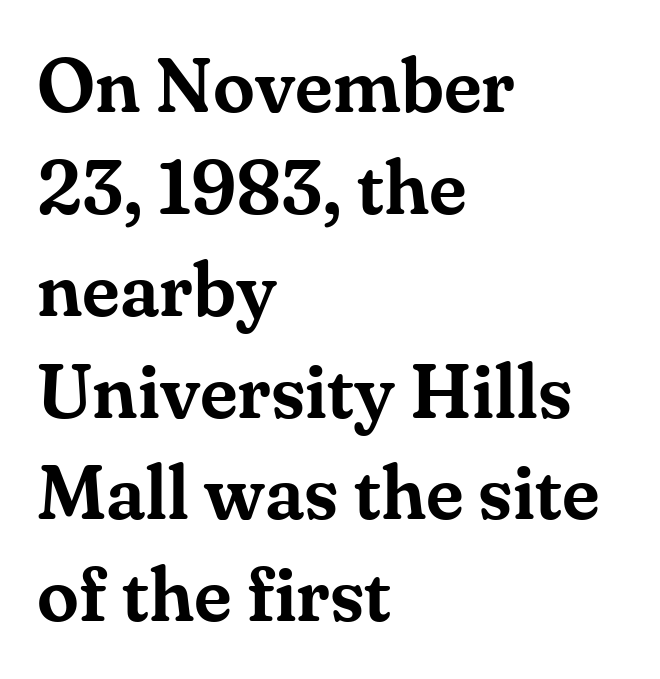
The image shows 76 px serif type, upright; set left-aligned, normal line spacing (1.34x), normal letter spacing, not underlined; medium stroke contrast and a small x-height.
